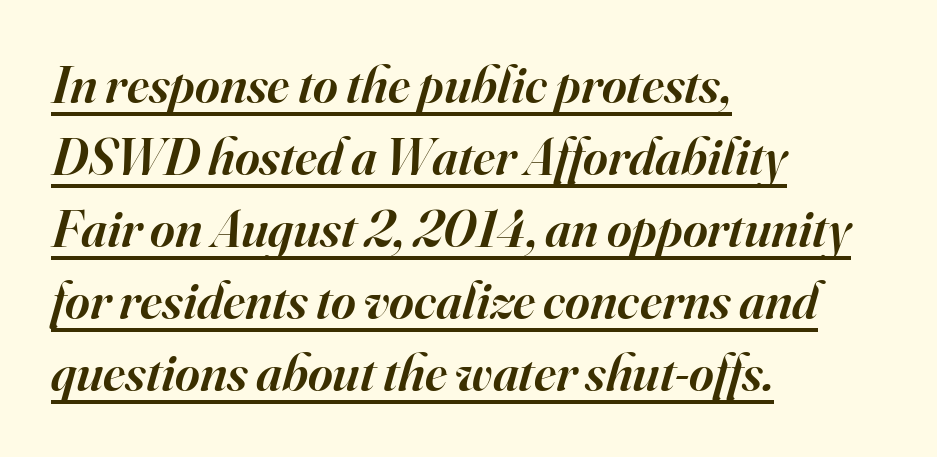
Q: Is the text bold? A: Semi-bold.
Q: Is the text italic (slanted)? A: Yes, it leans right by about 16 degrees.
Q: Is the typeface a serif or a sans-serif typeface? A: Serif.
Q: Is the text underlined? A: Yes.
Q: How is the paragraph aligned? A: Left-aligned.
Q: Is the spacing between letters normal or unusually wide? A: Normal.
Q: Is the spacing between lines tight, normal or loose? A: Normal.
Q: Width (condensed, normal, or wide)? A: Normal.
Q: Stroke contrast? A: High.
Q: x-height? A: Small.
Q: Monospaced? A: No.
